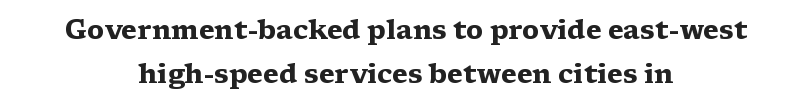
The image shows 26 px bold type, upright; set centered, normal line spacing (1.69x), normal letter spacing, not underlined.
